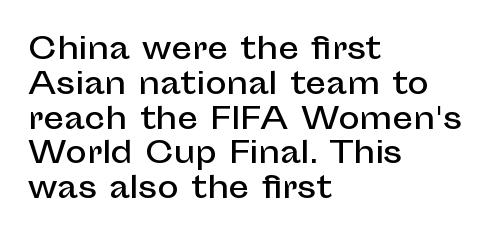
{"serif": "no", "italic": "no", "width": "normal", "stroke_contrast": "low", "x_height": "medium", "monospaced": "no", "underline": "no", "align": "left", "line_spacing_ratio": 1.2, "letter_spacing": "normal", "letter_spacing_em": 0.0, "glyph_px": 29}
